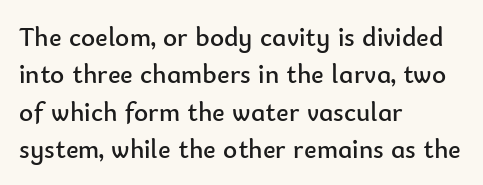
{"italic": "no", "bold": "no", "underline": "no", "align": "left", "line_spacing": "normal", "line_spacing_ratio": 1.38, "letter_spacing": "normal", "letter_spacing_em": 0.0, "glyph_px": 27}
